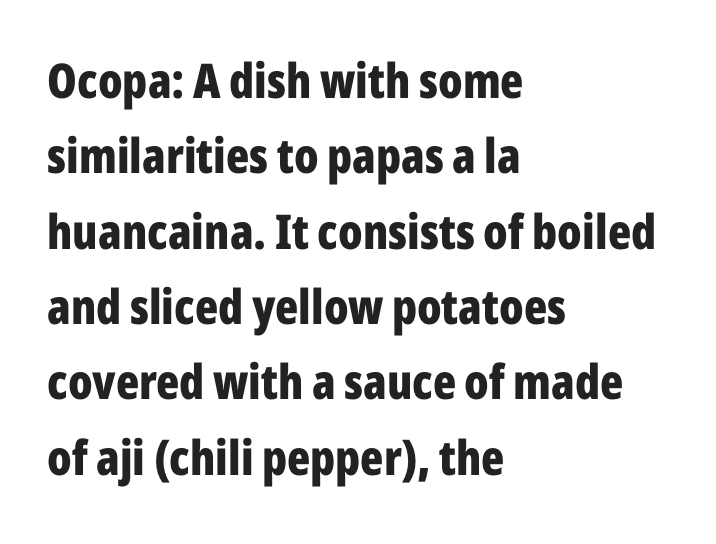
{"serif": "no", "italic": "no", "bold": "yes", "weight": "bold", "width": "condensed", "stroke_contrast": "low", "x_height": "medium", "monospaced": "no", "underline": "no", "align": "left", "line_spacing": "normal", "line_spacing_ratio": 1.57, "letter_spacing": "normal", "letter_spacing_em": 0.0, "glyph_px": 48}
